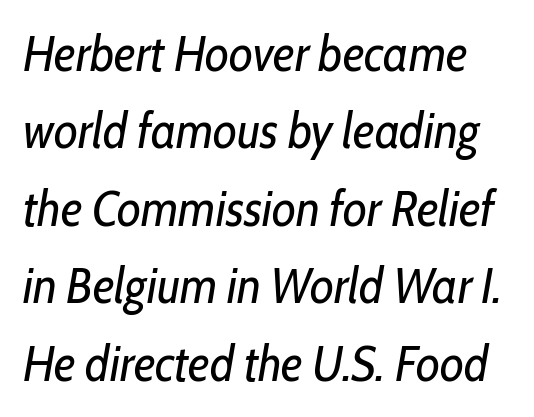
Q: Is the text bold? A: No.
Q: Is the text italic (slanted)? A: Yes, it leans right by about 10 degrees.
Q: Is the text underlined? A: No.
Q: Is the spacing between letters normal or unusually wide? A: Normal.
Q: Is the spacing between lines tight, normal or loose? A: Normal.
Q: Width (condensed, normal, or wide)? A: Condensed.
Q: Stroke contrast? A: Low.
Q: x-height? A: Medium.
Q: Monospaced? A: No.
